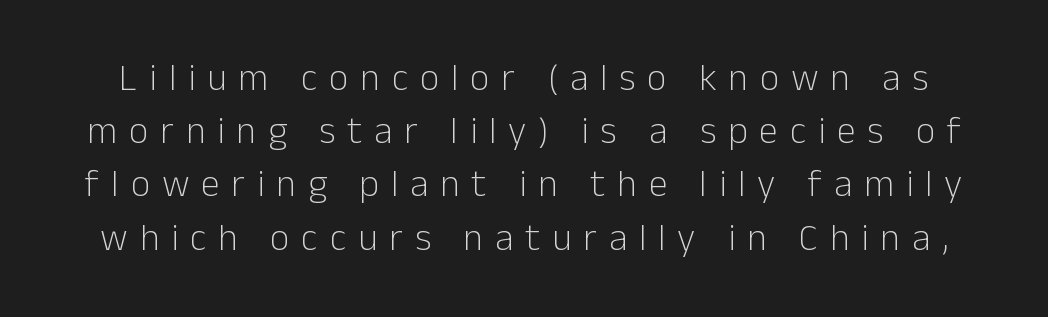
Unlike a traditional serif, this face leaves its strokes unadorned. Display-style spreading of the glyphs; the letterfit is very open. The designer left line spacing at the default. Designer's note — italics off, roman on. No extra ink here — the face is not bold.
